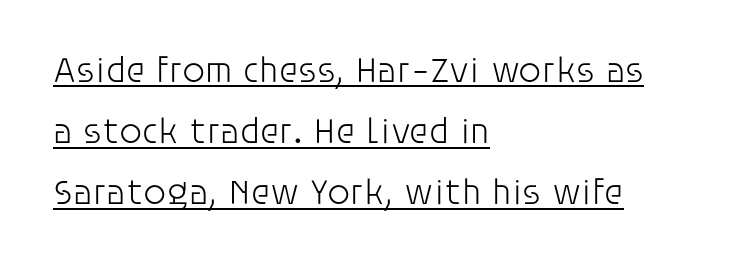
Q: Is the text bold? A: No.
Q: Is the text italic (slanted)? A: No, it is upright.
Q: Is the typeface a serif or a sans-serif typeface? A: Sans-serif.
Q: Is the text underlined? A: Yes.
Q: How is the paragraph aligned? A: Left-aligned.
Q: Is the spacing between letters normal or unusually wide? A: Normal.
Q: Is the spacing between lines tight, normal or loose? A: Normal.
Q: Width (condensed, normal, or wide)? A: Normal.
Q: Stroke contrast? A: Low.
Q: x-height? A: Large.
Q: Monospaced? A: No.
